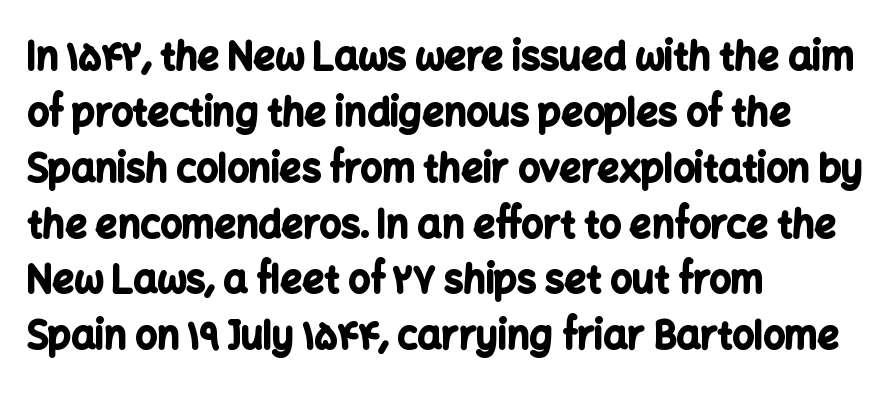
Q: Is the text bold? A: Yes.
Q: Is the text italic (slanted)? A: No, it is upright.
Q: Is the typeface a serif or a sans-serif typeface? A: Sans-serif.
Q: Is the text underlined? A: No.
Q: How is the paragraph aligned? A: Left-aligned.
Q: Is the spacing between letters normal or unusually wide? A: Normal.
Q: Is the spacing between lines tight, normal or loose? A: Normal.
Q: Width (condensed, normal, or wide)? A: Normal.
Q: Stroke contrast? A: Low.
Q: x-height? A: Medium.
Q: Monospaced? A: No.
